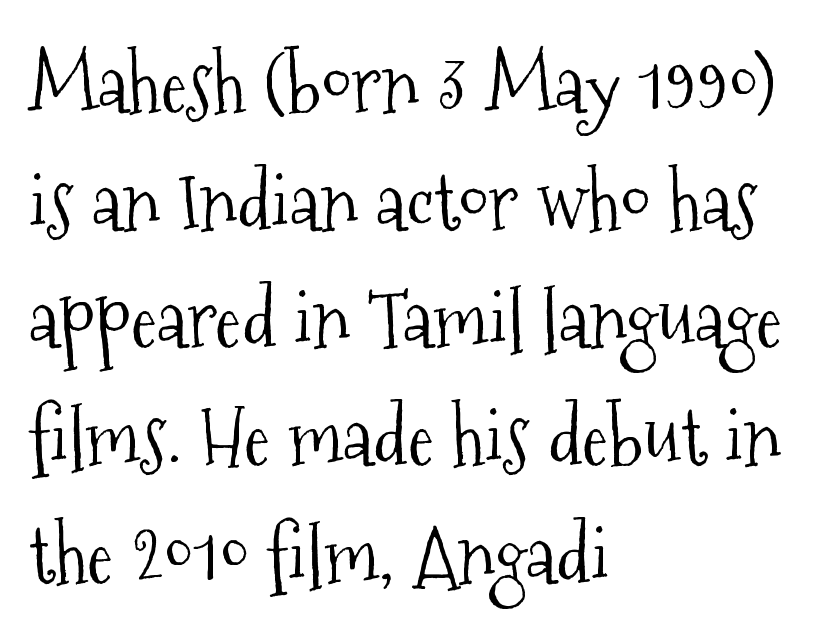
The image shows 79 px light, condensed serif type, upright; set left-aligned, normal line spacing (1.49x), normal letter spacing, not underlined; medium stroke contrast and a medium x-height.
